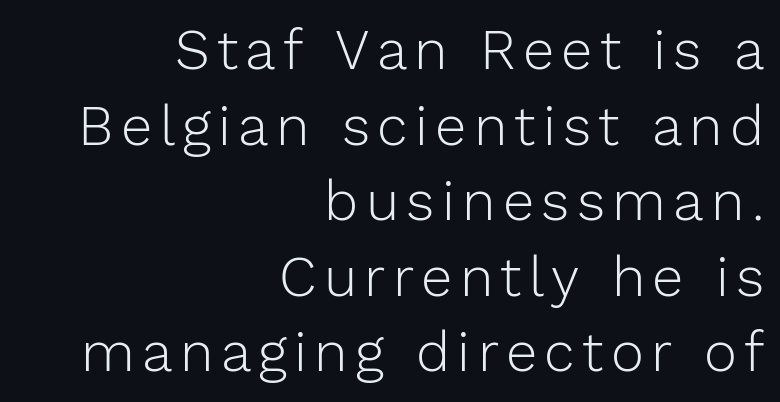
The image shows 56 px light sans-serif type, upright; set right-aligned, normal line spacing (1.35x), not underlined; low stroke contrast and a medium x-height.
